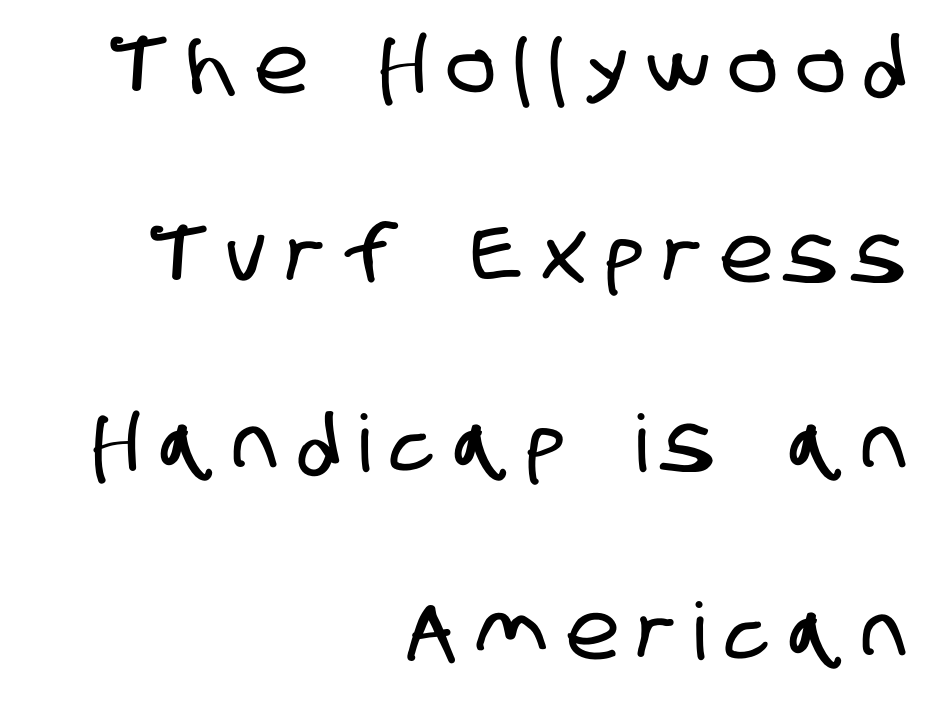
Q: Is the typeface a serif or a sans-serif typeface? A: Sans-serif.
Q: Is the text underlined? A: No.
Q: How is the paragraph aligned? A: Right-aligned.
Q: Is the spacing between letters normal or unusually wide? A: Unusually wide.
Q: Is the spacing between lines tight, normal or loose? A: Loose.
Q: Width (condensed, normal, or wide)? A: Condensed.
Q: Stroke contrast? A: Low.
Q: x-height? A: Large.
Q: Monospaced? A: No.
